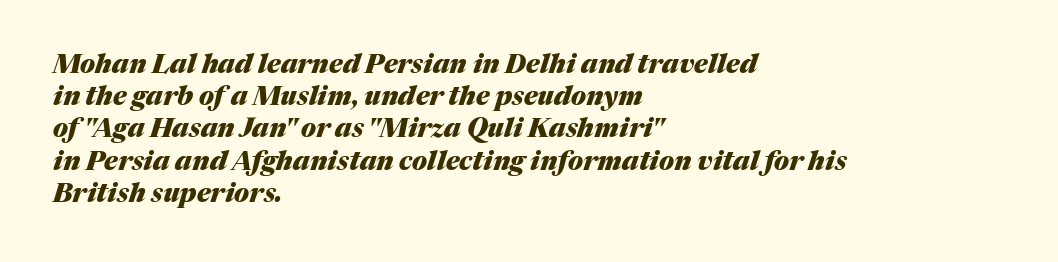
{"italic": "yes", "lean": "right", "slant_degrees": 17, "bold": "yes", "underline": "no", "align": "left", "line_spacing_ratio": 1.24, "letter_spacing": "normal", "letter_spacing_em": 0.0, "glyph_px": 26}
